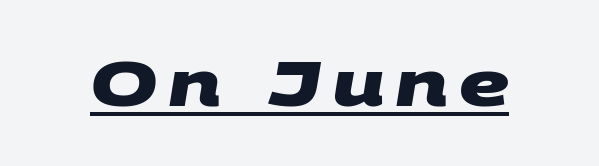
The image shows 62 px heavy, wide sans-serif type; set underlined; medium stroke contrast and a large x-height.
